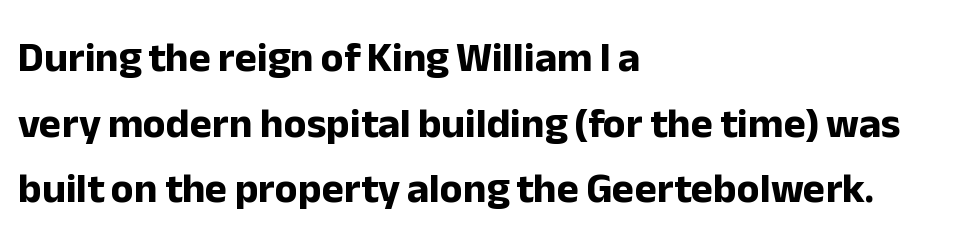
Nobody touched the tracking dial on this one. Which margin do the lines hug? The left one — the right edge is uneven. Examine the stroke ends and you'll find no serifs. These lines are rendered in a variable-pitch font.
